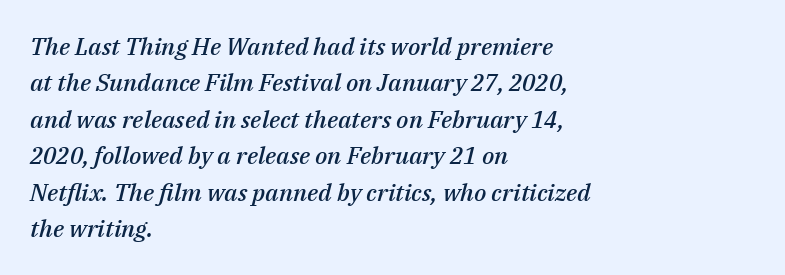
Q: Is the text bold? A: Semi-bold.
Q: Is the text italic (slanted)? A: Yes, it leans right by about 14 degrees.
Q: Is the text underlined? A: No.
Q: How is the paragraph aligned? A: Left-aligned.
Q: Is the spacing between letters normal or unusually wide? A: Normal.
Q: Is the spacing between lines tight, normal or loose? A: Normal.
